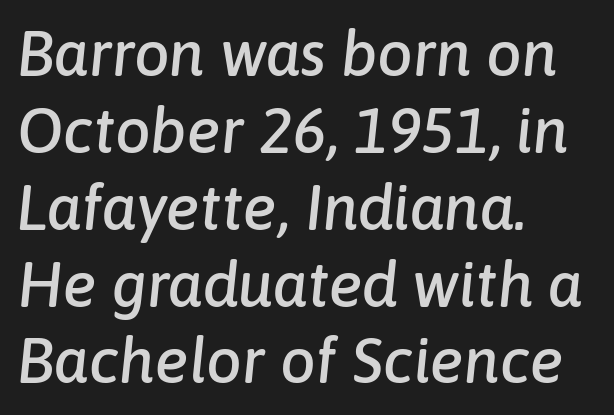
Q: Is the text italic (slanted)? A: Yes, it leans right by about 6 degrees.
Q: Is the text underlined? A: No.
Q: How is the paragraph aligned? A: Left-aligned.
Q: Is the spacing between letters normal or unusually wide? A: Normal.
Q: Width (condensed, normal, or wide)? A: Normal.
Q: Stroke contrast? A: Low.
Q: x-height? A: Medium.
Q: Monospaced? A: No.
